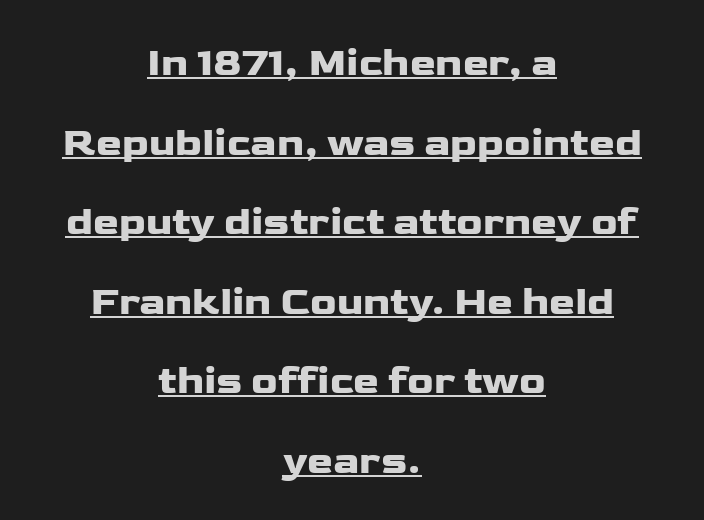
Q: Is the text italic (slanted)? A: No, it is upright.
Q: Is the typeface a serif or a sans-serif typeface? A: Sans-serif.
Q: Is the text underlined? A: Yes.
Q: How is the paragraph aligned? A: Centered.
Q: Is the spacing between letters normal or unusually wide? A: Normal.
Q: Is the spacing between lines tight, normal or loose? A: Loose.
Q: Width (condensed, normal, or wide)? A: Wide.
Q: Stroke contrast? A: Low.
Q: x-height? A: Medium.
Q: Monospaced? A: No.
